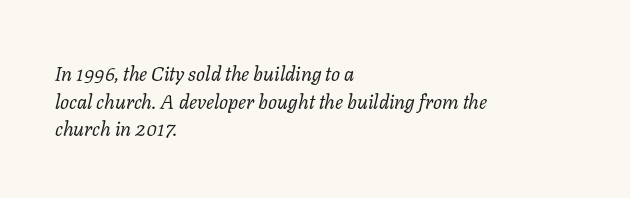
The space between consecutive lines is moderate. Compared with ordinary roman type, these characters are visibly tilted. Letters rest on an invisible, unmarked baseline. The letterforms sit shoulder to shoulder at normal distance.
